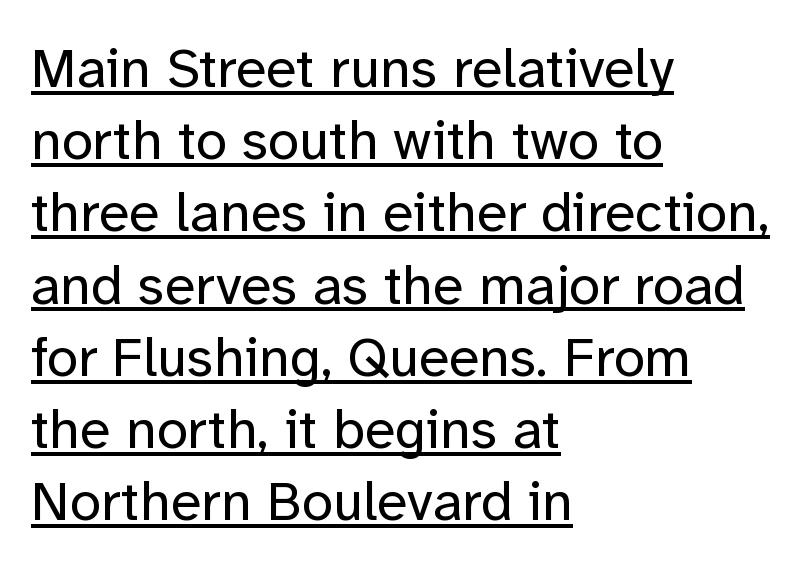
Q: Is the text bold? A: No.
Q: Is the text italic (slanted)? A: No, it is upright.
Q: Is the typeface a serif or a sans-serif typeface? A: Sans-serif.
Q: Is the text underlined? A: Yes.
Q: How is the paragraph aligned? A: Left-aligned.
Q: Is the spacing between letters normal or unusually wide? A: Normal.
Q: Is the spacing between lines tight, normal or loose? A: Normal.
Q: Width (condensed, normal, or wide)? A: Normal.
Q: Stroke contrast? A: Low.
Q: x-height? A: Medium.
Q: Monospaced? A: No.
